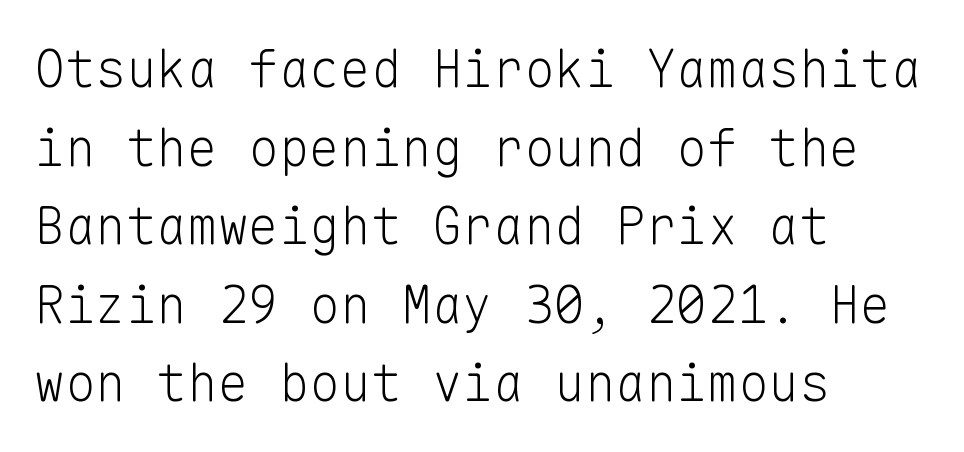
{"serif": "no", "italic": "no", "bold": "no", "weight": "light", "width": "normal", "stroke_contrast": "low", "x_height": "medium", "monospaced": "yes", "underline": "no", "align": "left", "line_spacing": "normal", "line_spacing_ratio": 1.54, "letter_spacing": "normal", "letter_spacing_em": 0.0, "glyph_px": 51}
